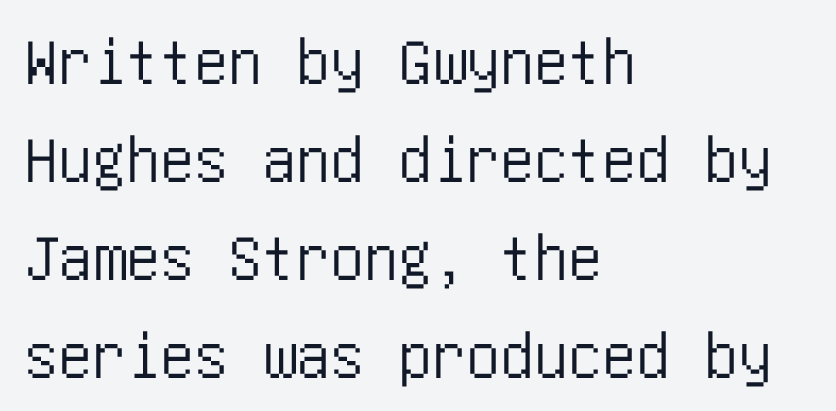
Reading down the block, your eye returns to a fixed left position each line. Posture: upright roman. What kind of face is this? One without serifs — a sans. The space beneath each line is pristine and unruled.
